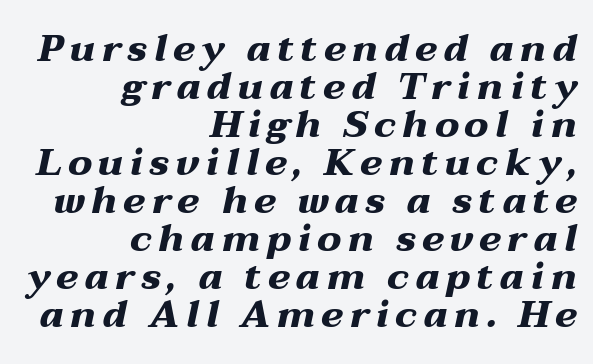
Is there much room between lines? No — they nearly touch. The string is rendered with underlining switched off. The characters look thick and weighty, a clear bold. Looks like regular typesetting: each glyph gets only the width it needs.
